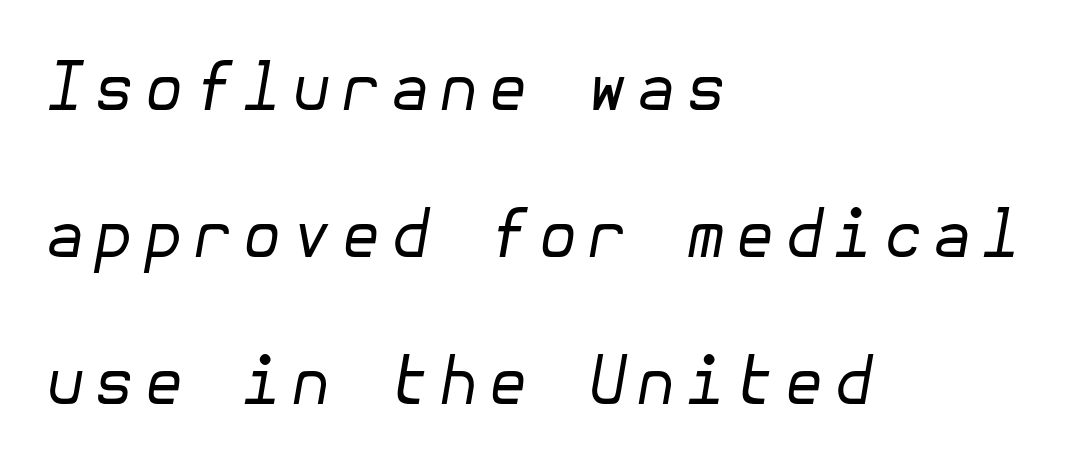
The image shows 65 px regular-weight type, italic (leaning right); set left-aligned, loose line spacing (2.26x), not underlined; low stroke contrast and a medium x-height.
